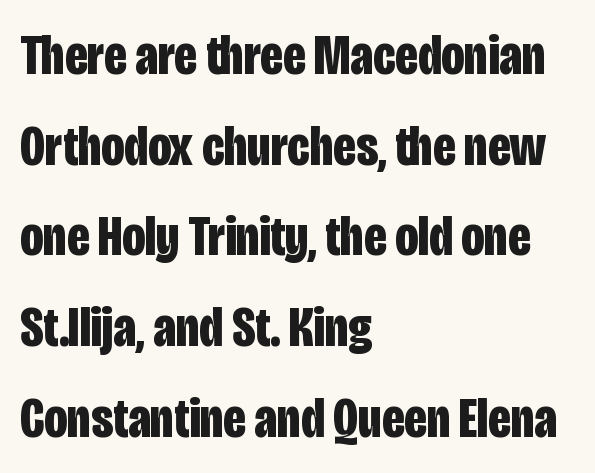
This is sans-serif lettering, the kind often seen on screens and signage. Compared with typical body copy, the letter spacing here is the same. Here the designer chose a conventional face with non-uniform glyph widths. The axis of the letterforms is exactly vertical. The strip under each line holds only bare page. Line spacing here is normal.
